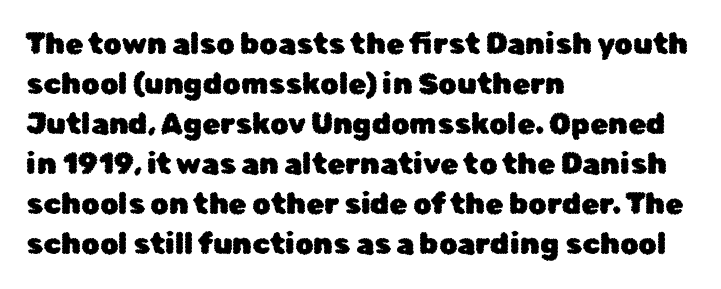
Descenders are the only things crossing below the line. The passage shown is typed in a proportional face where columns would drift. The horizontal fit of the characters is conventional and even. This rendering uses left alignment, leaving the right contour irregular. Regarding leading, the lines here are spaced in the standard way.
